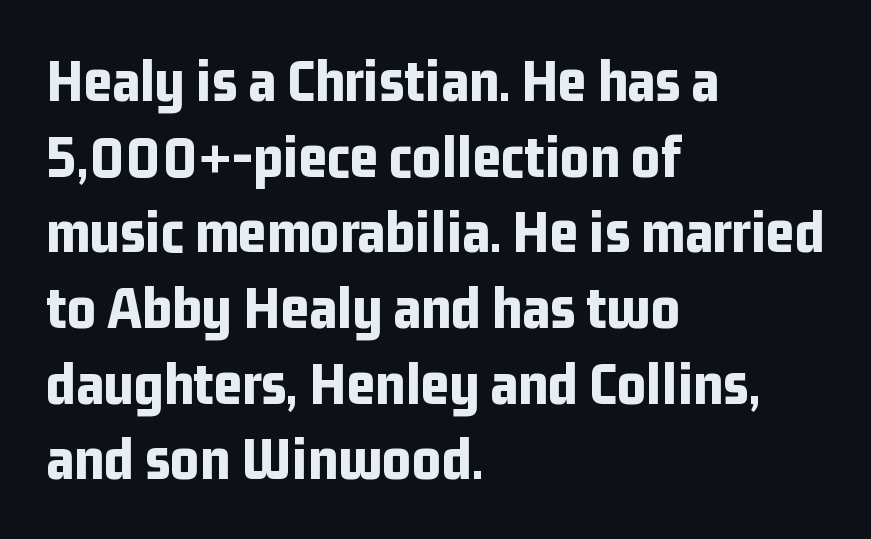
{"serif": "no", "italic": "no", "bold": "yes", "weight": "bold", "width": "condensed", "stroke_contrast": "low", "x_height": "medium", "monospaced": "no", "underline": "no", "align": "left", "line_spacing_ratio": 1.22, "letter_spacing": "normal", "letter_spacing_em": 0.0, "glyph_px": 62}
